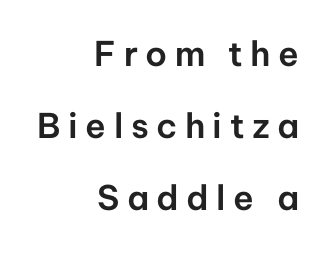
{"serif": "no", "italic": "no", "width": "normal", "stroke_contrast": "low", "x_height": "medium", "monospaced": "no", "underline": "no", "align": "right", "line_spacing": "loose", "line_spacing_ratio": 2.12, "letter_spacing": "wide", "letter_spacing_em": 0.22, "glyph_px": 34}
